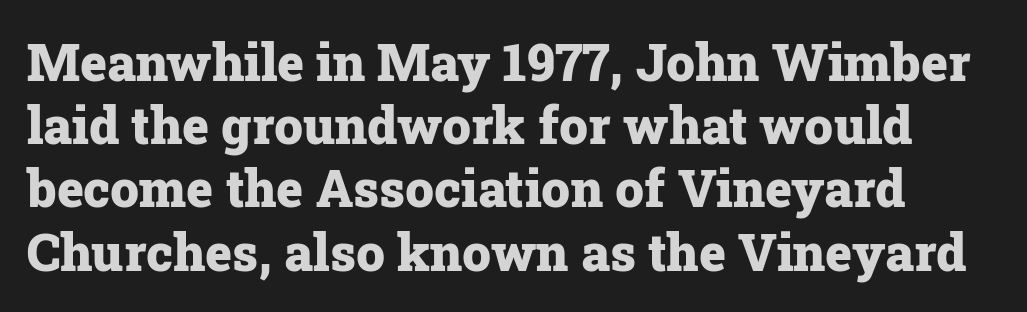
Look at the stroke-to-counter ratio: heavy, a bold. Here the designer chose a conventional face with non-uniform glyph widths. To sum up the face: it has serifs. In terms of letterspacing, this is plain default setting. Rendered with straight, roman letterforms.
